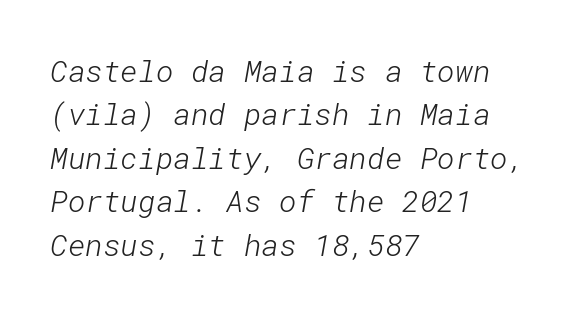
The rows are spaced the way most documents space them. Are there feet on the stems? There aren't — it's a sans. Is the letter spacing exaggerated? No — it looks like the ordinary default. Letters rest on an invisible, unmarked baseline.
